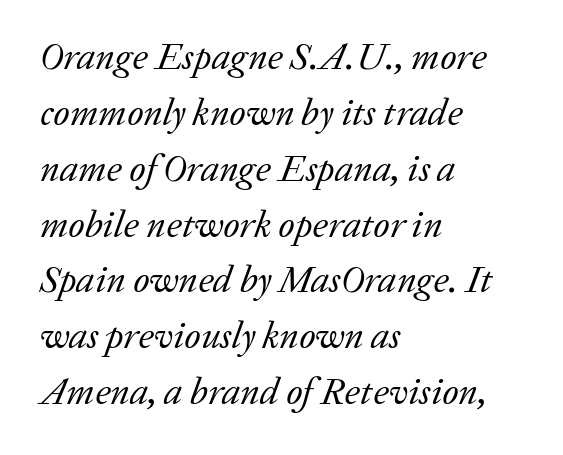
Q: Is the text bold? A: No.
Q: Is the text italic (slanted)? A: Yes, it leans right by about 20 degrees.
Q: Is the typeface a serif or a sans-serif typeface? A: Serif.
Q: Is the text underlined? A: No.
Q: How is the paragraph aligned? A: Left-aligned.
Q: Is the spacing between letters normal or unusually wide? A: Normal.
Q: Is the spacing between lines tight, normal or loose? A: Normal.
Q: Width (condensed, normal, or wide)? A: Normal.
Q: Stroke contrast? A: Low.
Q: x-height? A: Medium.
Q: Monospaced? A: No.
